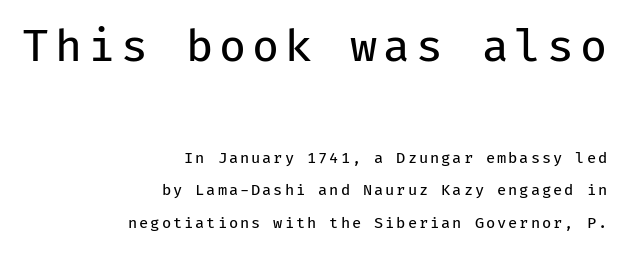
Q: Is the text bold? A: No.
Q: Is the text italic (slanted)? A: No, it is upright.
Q: Is the typeface a serif or a sans-serif typeface? A: Sans-serif.
Q: Is the text underlined? A: No.
Q: How is the paragraph aligned? A: Right-aligned.
Q: Is the spacing between lines tight, normal or loose? A: Loose.
Q: Which block of text is set in a larger size, the first (top) or the second (bottom)? A: The first (top) one.
Q: Width (condensed, normal, or wide)? A: Normal.
Q: Stroke contrast? A: Low.
Q: x-height? A: Medium.
Q: Monospaced? A: Yes.
